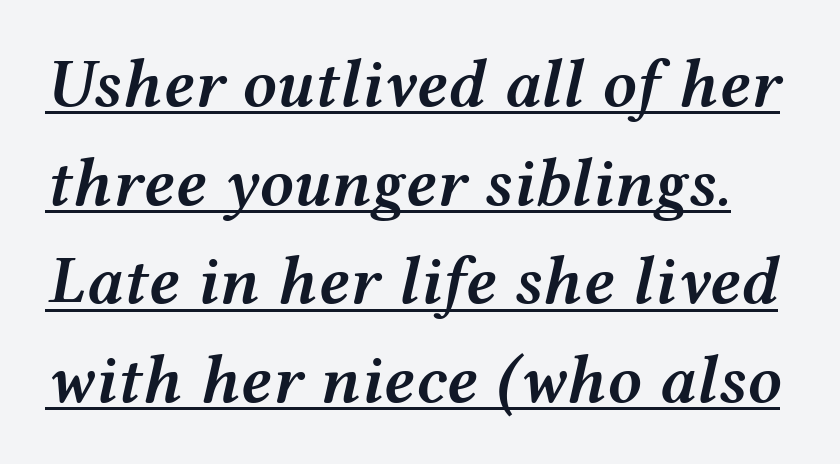
{"italic": "yes", "lean": "right", "slant_degrees": 12, "bold": "semi", "weight": "semibold", "width": "wide", "stroke_contrast": "medium", "x_height": "medium", "monospaced": "no", "underline": "yes", "line_spacing": "normal", "line_spacing_ratio": 1.45, "letter_spacing": "normal", "letter_spacing_em": 0.0, "glyph_px": 68}
